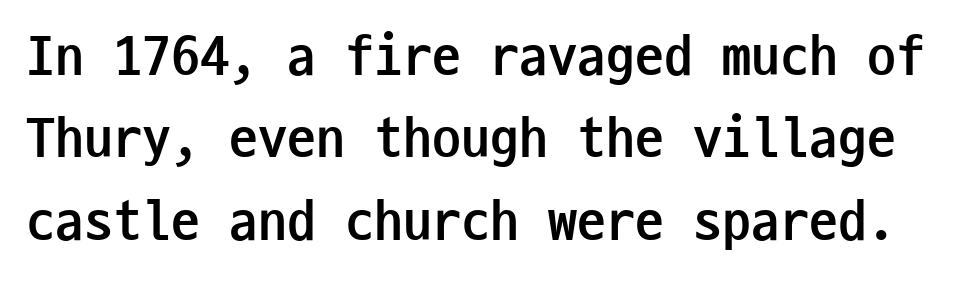
{"serif": "no", "italic": "no", "bold": "yes", "weight": "semibold", "width": "condensed", "stroke_contrast": "low", "x_height": "medium", "monospaced": "yes", "underline": "no", "line_spacing": "normal", "line_spacing_ratio": 1.42, "letter_spacing": "normal", "letter_spacing_em": 0.0, "glyph_px": 58}
